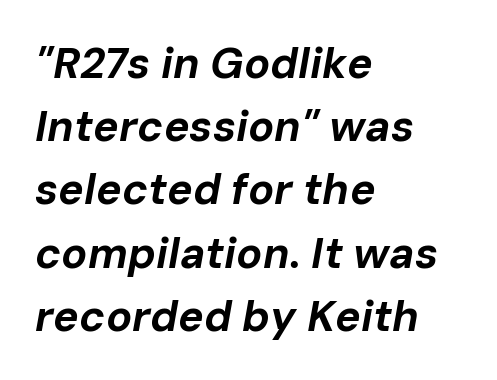
{"italic": "yes", "lean": "right", "slant_degrees": 10, "bold": "yes", "weight": "bold", "width": "normal", "stroke_contrast": "low", "x_height": "medium", "monospaced": "no", "underline": "no", "align": "left", "line_spacing": "normal", "line_spacing_ratio": 1.47, "letter_spacing": "normal", "letter_spacing_em": 0.0, "glyph_px": 43}
